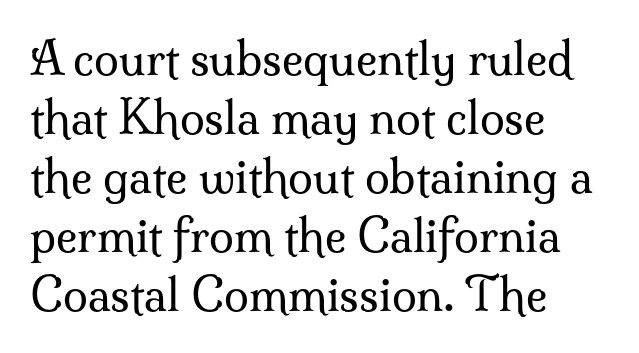
The image shows 45 px regular-weight serif type, upright; set left-aligned, normal line spacing (1.31x), normal letter spacing, not underlined; medium stroke contrast and a small x-height.
